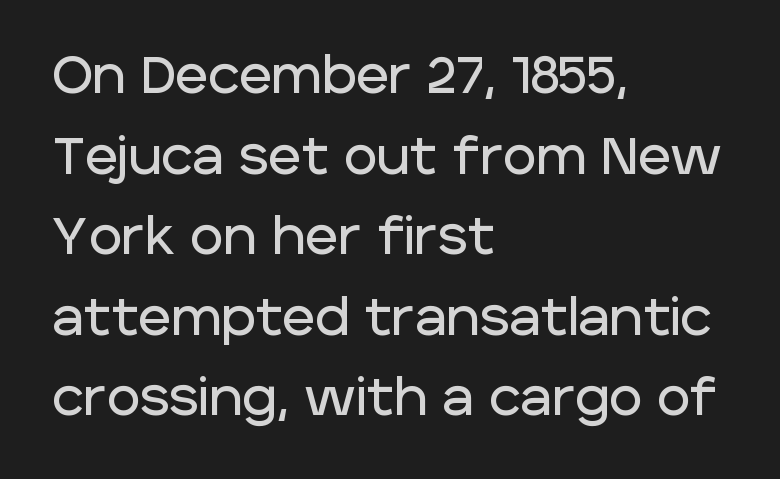
The space between consecutive lines is moderate. The letters advance in unequal steps, a hallmark of proportional type. The letters stand straight up with perfectly vertical stems. Horizontal alignment here is leftward, the default for most running prose.
